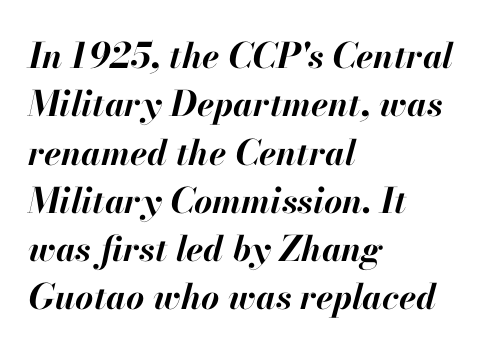
Q: Is the text bold? A: Yes.
Q: Is the text italic (slanted)? A: Yes, it leans right by about 13 degrees.
Q: Is the text underlined? A: No.
Q: How is the paragraph aligned? A: Left-aligned.
Q: Is the spacing between letters normal or unusually wide? A: Normal.
Q: Is the spacing between lines tight, normal or loose? A: Normal.
Q: Width (condensed, normal, or wide)? A: Normal.
Q: Stroke contrast? A: High.
Q: x-height? A: Small.
Q: Monospaced? A: No.
